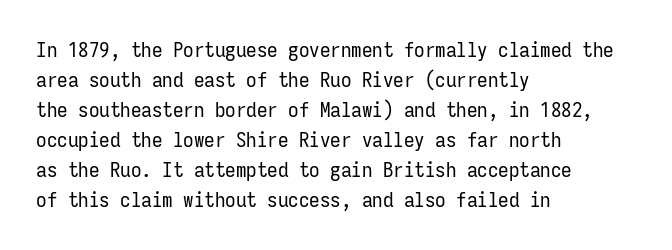
Q: Is the text bold? A: No.
Q: Is the text italic (slanted)? A: No, it is upright.
Q: Is the text underlined? A: No.
Q: How is the paragraph aligned? A: Left-aligned.
Q: Is the spacing between letters normal or unusually wide? A: Normal.
Q: Is the spacing between lines tight, normal or loose? A: Normal.
